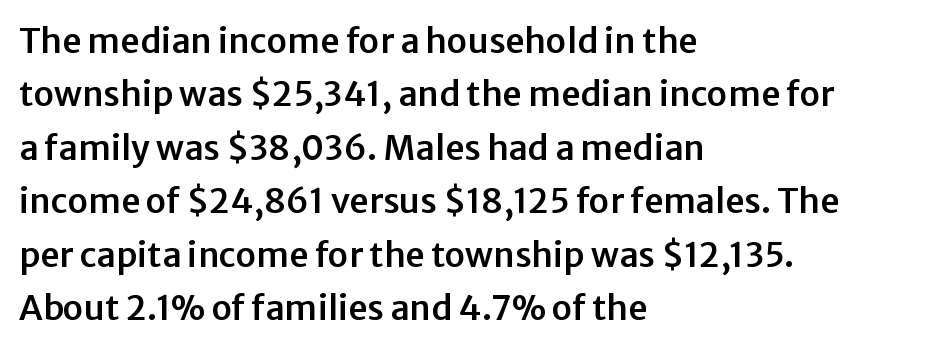
The image shows 34 px sans-serif type, upright; set left-aligned, normal line spacing (1.57x), normal letter spacing, not underlined; low stroke contrast and a medium x-height.
